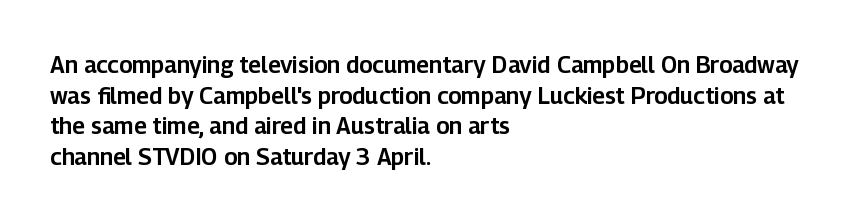
The image shows 23 px text type, upright; set left-aligned, normal line spacing (1.33x), normal letter spacing, not underlined.
